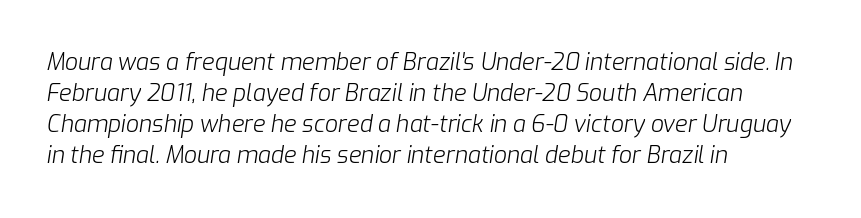
Q: Is the text bold? A: No.
Q: Is the text italic (slanted)? A: Yes, it leans right by about 9 degrees.
Q: Is the text underlined? A: No.
Q: How is the paragraph aligned? A: Left-aligned.
Q: Is the spacing between letters normal or unusually wide? A: Normal.
Q: Is the spacing between lines tight, normal or loose? A: Normal.
